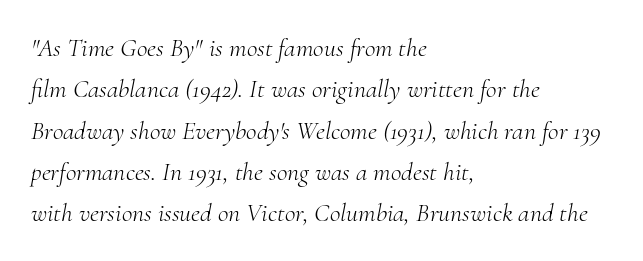
Horizontal bands of white between lines are of average thickness. Has an underline been added? It has not. The ragged edge is on the right, which tells us the setting is flush left. The rendering keeps characters at their native spacing. The axis of the letterforms is tilted away from vertical. Heft: none added — not bold.
